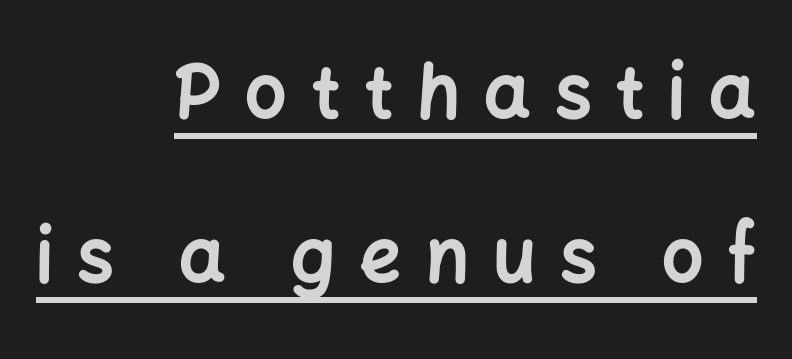
{"serif": "no", "italic": "no", "bold": "yes", "weight": "bold", "width": "normal", "stroke_contrast": "low", "x_height": "medium", "monospaced": "no", "underline": "yes", "align": "right", "line_spacing": "loose", "line_spacing_ratio": 2.25, "letter_spacing": "wide", "letter_spacing_em": 0.33, "glyph_px": 73}
